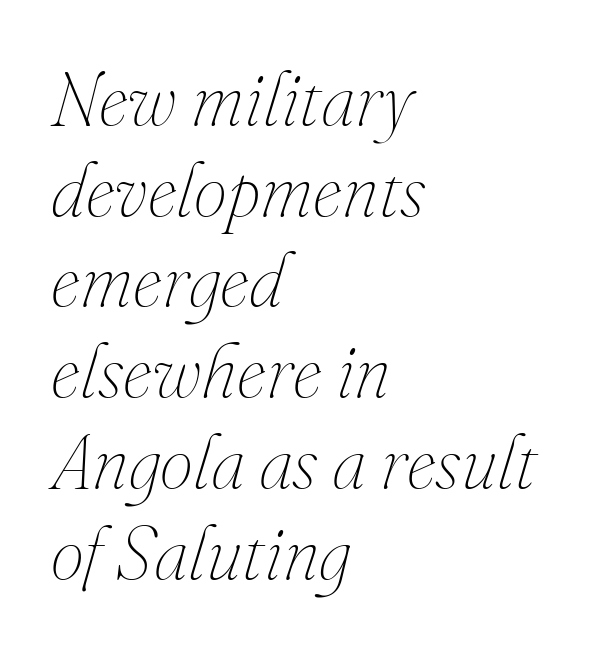
Q: Is the text bold? A: No.
Q: Is the text italic (slanted)? A: Yes, it leans right by about 16 degrees.
Q: Is the text underlined? A: No.
Q: How is the paragraph aligned? A: Left-aligned.
Q: Is the spacing between letters normal or unusually wide? A: Normal.
Q: Width (condensed, normal, or wide)? A: Normal.
Q: Stroke contrast? A: Medium.
Q: x-height? A: Small.
Q: Monospaced? A: No.
